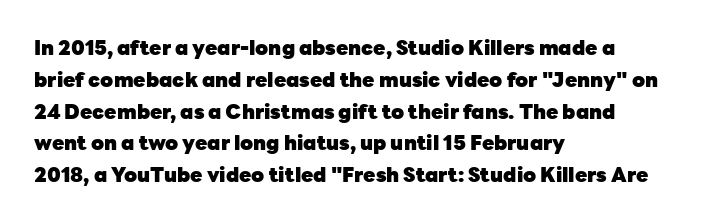
{"italic": "no", "bold": "yes", "underline": "no", "align": "left", "line_spacing": "normal", "line_spacing_ratio": 1.59, "letter_spacing": "normal", "letter_spacing_em": 0.0, "glyph_px": 20}
